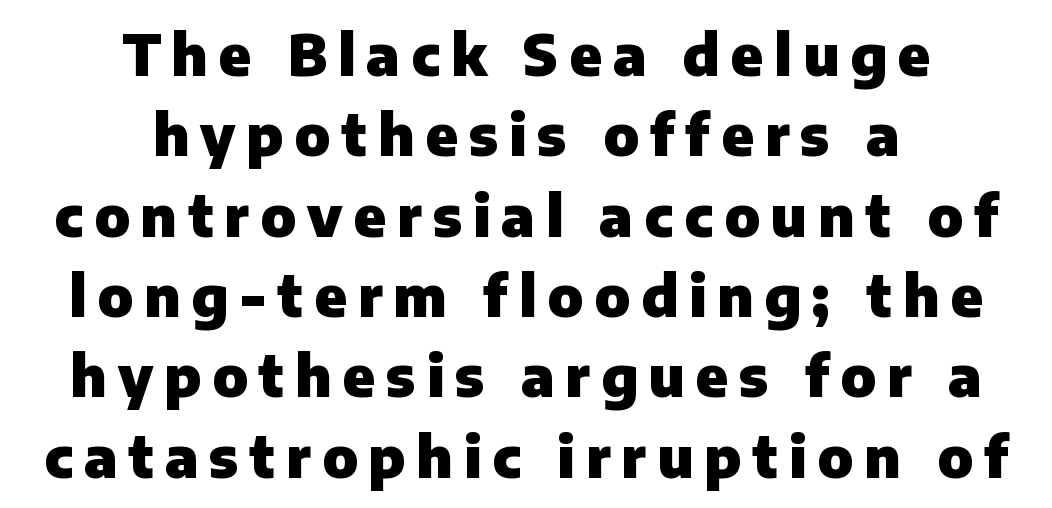
{"serif": "no", "italic": "no", "bold": "yes", "weight": "heavy", "width": "normal", "stroke_contrast": "low", "x_height": "medium", "monospaced": "no", "underline": "no", "align": "center", "line_spacing": "normal", "line_spacing_ratio": 1.41, "glyph_px": 57}
